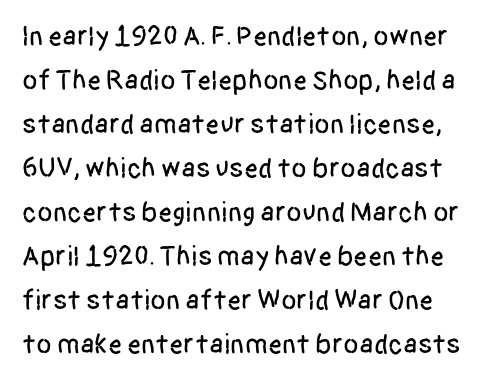
Type style note: lacks serifs. You can tell it's not italic because the verticals are truly vertical. Plain, unruled lines of type. Here the designer chose a conventional face with non-uniform glyph widths. The letters sit at their default tracking, neither squeezed nor spread. Interline gaps are of average width in this sample.
